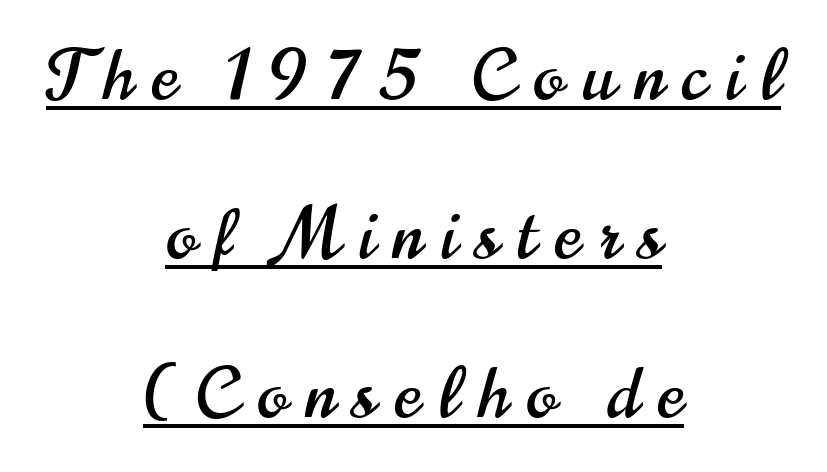
The image shows 71 px condensed sans-serif type; set centered, loose line spacing (2.24x), unusually wide letter spacing (+0.26 em), underlined; high stroke contrast and a small x-height.
